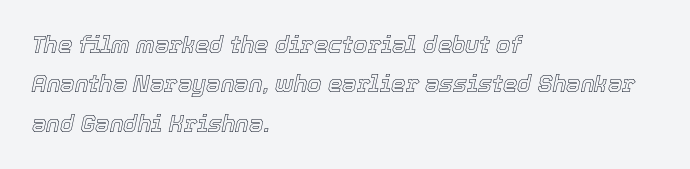
The image shows 23 px text type, italic (leaning right); set left-aligned, line spacing 1.71x, normal letter spacing, not underlined.
